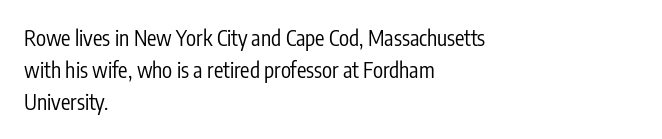
{"italic": "no", "bold": "no", "underline": "no", "align": "left", "line_spacing": "normal", "line_spacing_ratio": 1.52, "letter_spacing": "normal", "letter_spacing_em": 0.0, "glyph_px": 21}
